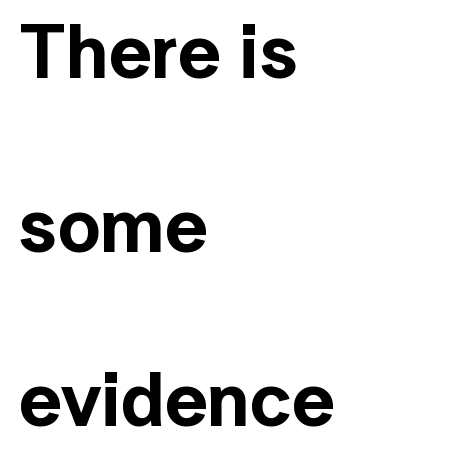
{"serif": "no", "italic": "no", "width": "normal", "x_height": "medium", "monospaced": "no", "underline": "no", "align": "left", "line_spacing": "loose", "line_spacing_ratio": 2.32, "letter_spacing": "normal", "letter_spacing_em": 0.0, "glyph_px": 75}
